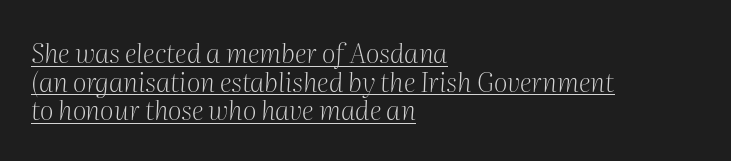
Q: Is the text bold? A: No.
Q: Is the text italic (slanted)? A: Yes, it leans right by about 2 degrees.
Q: Is the text underlined? A: Yes.
Q: How is the paragraph aligned? A: Left-aligned.
Q: Is the spacing between letters normal or unusually wide? A: Normal.
Q: Is the spacing between lines tight, normal or loose? A: Tight.
